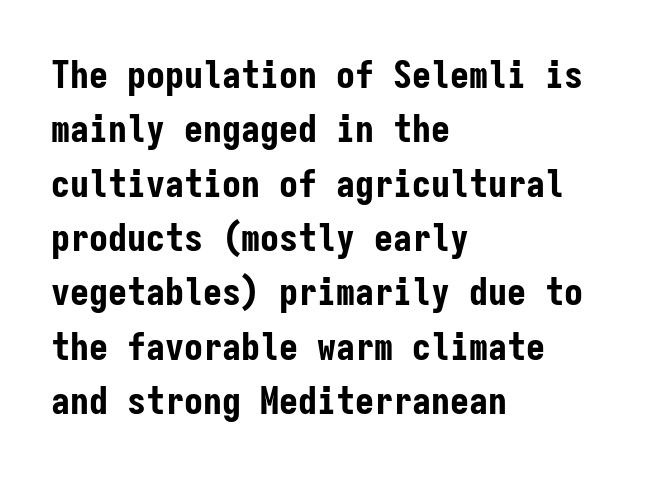
Note the uniform advance width — an 'i' takes as much space as an 'm'. The paragraph shown leans on its left margin. The rendering keeps characters at their native spacing. Leading matches the norm, producing a regular column.
